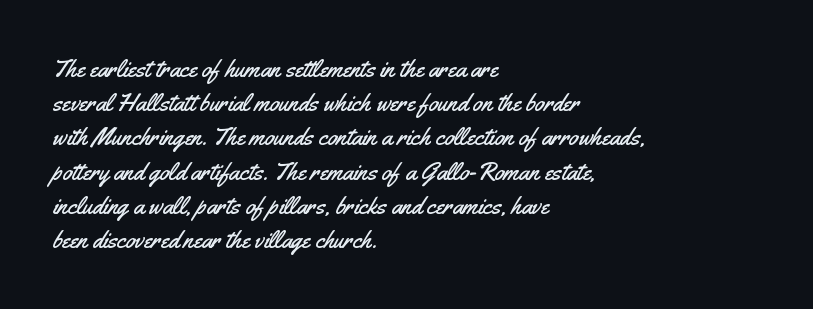
Nobody drew a line under any word here. This rendering uses left alignment, leaving the right contour irregular. Each new line begins a customary step beneath the previous one. Students, note that the glyphs here touch the page at normal intervals.
